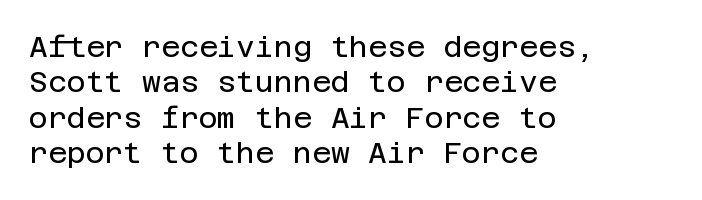
{"serif": "no", "italic": "no", "bold": "no", "weight": "regular", "width": "normal", "stroke_contrast": "low", "x_height": "large", "underline": "no", "align": "left", "line_spacing_ratio": 1.22, "letter_spacing": "normal", "letter_spacing_em": 0.0, "glyph_px": 29}
